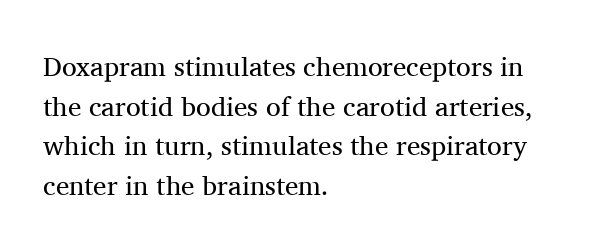
{"italic": "no", "bold": "no", "underline": "no", "align": "left", "line_spacing": "normal", "line_spacing_ratio": 1.47, "letter_spacing": "normal", "letter_spacing_em": 0.0, "glyph_px": 27}
